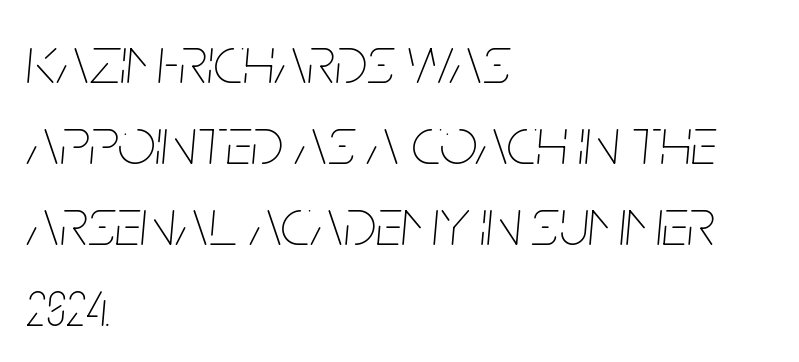
{"italic": "yes", "lean": "right", "slant_degrees": 5, "bold": "no", "weight": "thin", "width": "condensed", "stroke_contrast": "low", "x_height": "large", "monospaced": "no", "underline": "no", "align": "left", "line_spacing_ratio": 1.21, "letter_spacing": "normal", "letter_spacing_em": 0.0, "glyph_px": 67}
